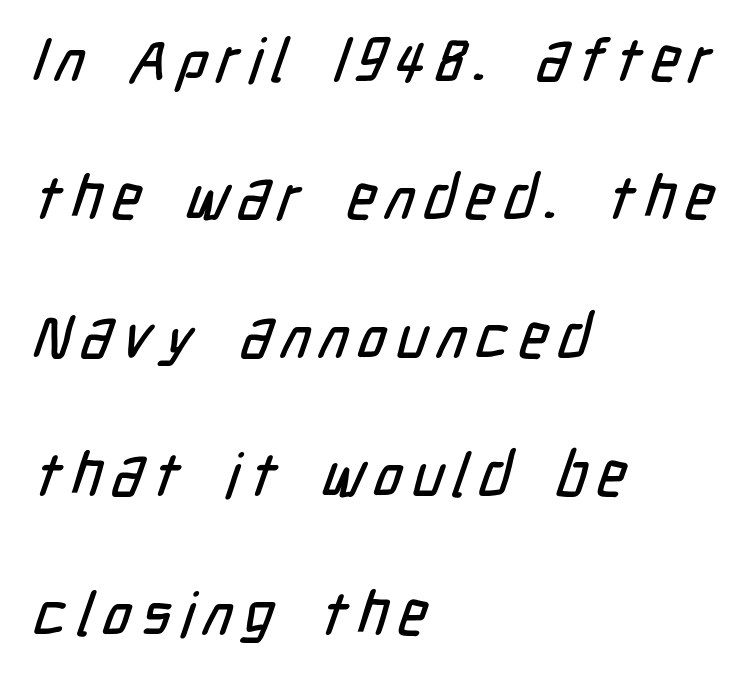
Q: Is the typeface a serif or a sans-serif typeface? A: Sans-serif.
Q: Is the text underlined? A: No.
Q: How is the paragraph aligned? A: Left-aligned.
Q: Is the spacing between lines tight, normal or loose? A: Loose.
Q: Width (condensed, normal, or wide)? A: Condensed.
Q: Stroke contrast? A: Low.
Q: x-height? A: Medium.
Q: Monospaced? A: No.
